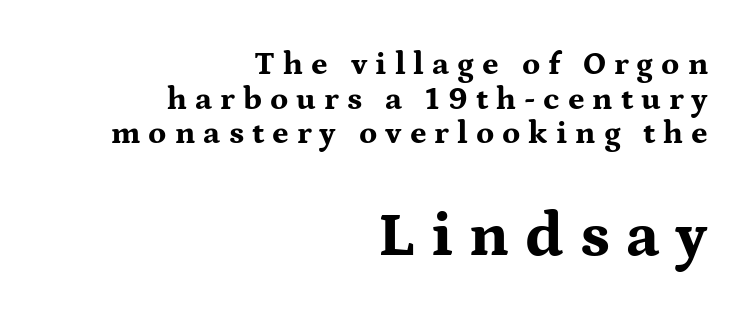
The image shows 63 px bold, wide serif type, upright; set right-aligned, tight line spacing (1.08x), unusually wide letter spacing (+0.25 em), not underlined; the second (bottom) block is 1.97x larger; medium stroke contrast and a medium x-height.
